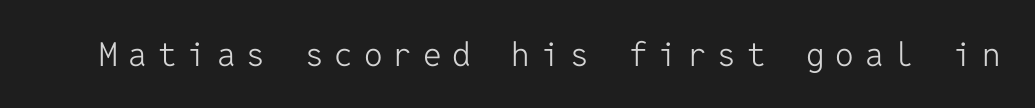
Q: Is the text bold? A: No.
Q: Is the text italic (slanted)? A: No, it is upright.
Q: Is the typeface a serif or a sans-serif typeface? A: Sans-serif.
Q: Is the text underlined? A: No.
Q: Is the spacing between letters normal or unusually wide? A: Unusually wide.
Q: Width (condensed, normal, or wide)? A: Normal.
Q: Stroke contrast? A: Low.
Q: x-height? A: Medium.
Q: Monospaced? A: Yes.
